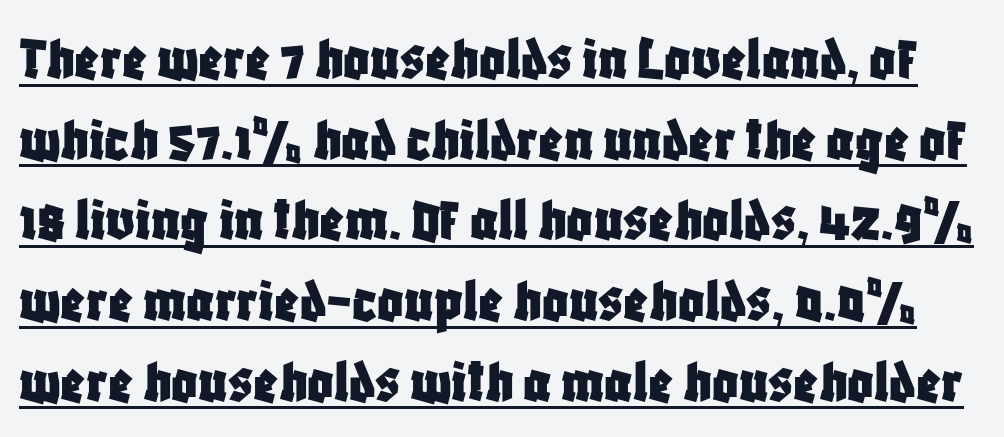
The image shows 64 px condensed sans-serif type, upright; set normal line spacing (1.26x), normal letter spacing, underlined; low stroke contrast and a large x-height.
